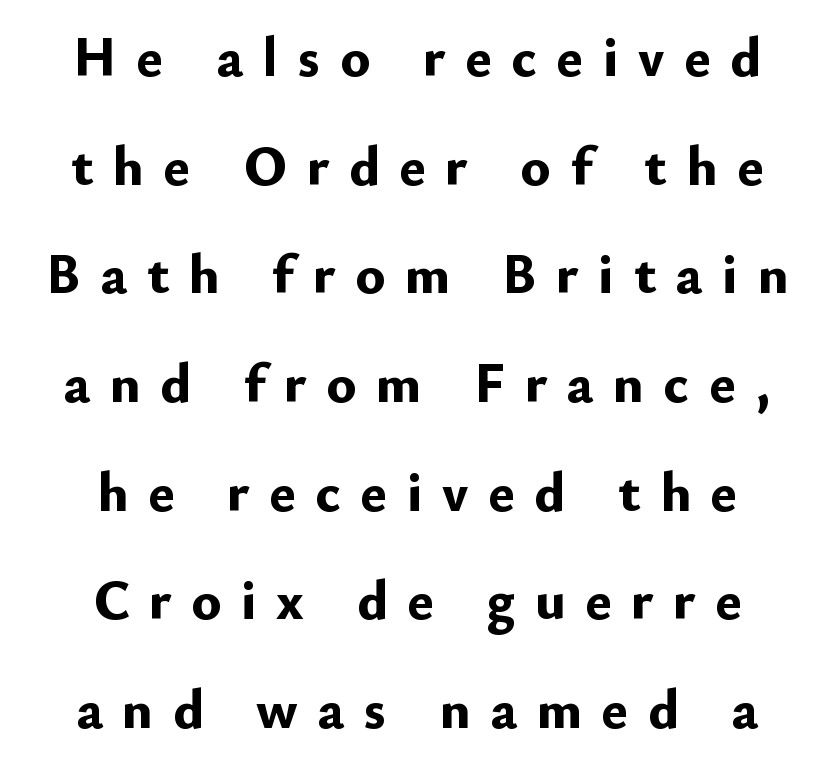
{"serif": "no", "italic": "no", "bold": "yes", "weight": "bold", "width": "normal", "stroke_contrast": "low", "x_height": "small", "monospaced": "no", "underline": "no", "align": "center", "line_spacing": "loose", "line_spacing_ratio": 1.94, "letter_spacing": "wide", "letter_spacing_em": 0.35, "glyph_px": 56}
